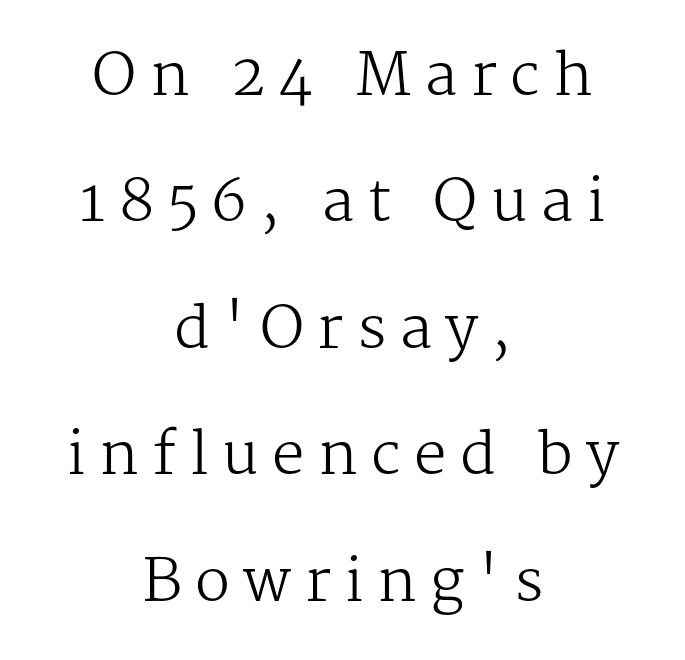
{"serif": "yes", "italic": "no", "bold": "no", "weight": "regular", "width": "normal", "stroke_contrast": "medium", "x_height": "medium", "monospaced": "no", "underline": "no", "align": "center", "line_spacing": "loose", "line_spacing_ratio": 2.18, "letter_spacing": "wide", "letter_spacing_em": 0.23, "glyph_px": 58}
